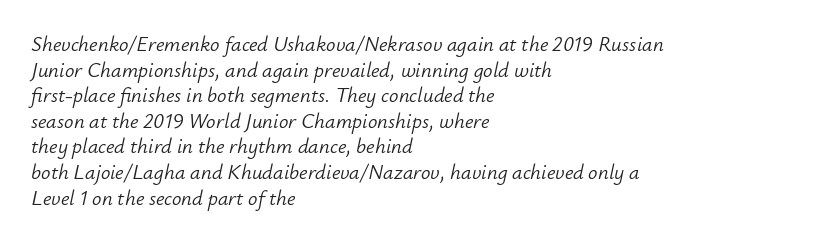
{"italic": "yes", "lean": "right", "slant_degrees": 12, "bold": "no", "underline": "no", "align": "left", "line_spacing_ratio": 1.22, "letter_spacing": "normal", "letter_spacing_em": 0.0, "glyph_px": 21}
